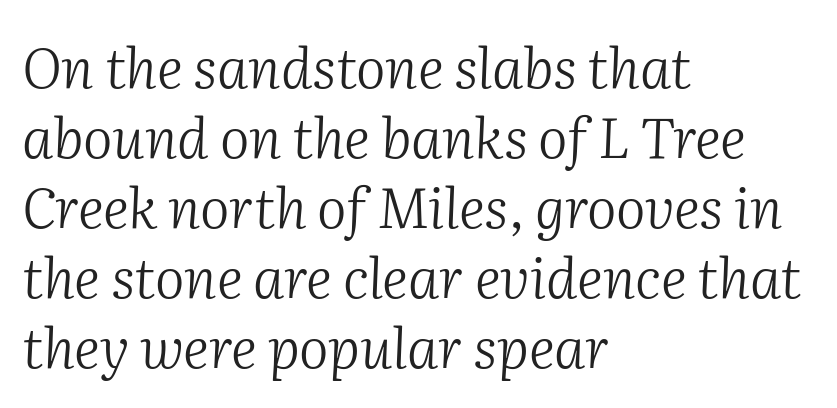
The image shows 56 px light serif type, italic (leaning right); set left-aligned, normal line spacing (1.25x), normal letter spacing, not underlined; medium stroke contrast and a medium x-height.
